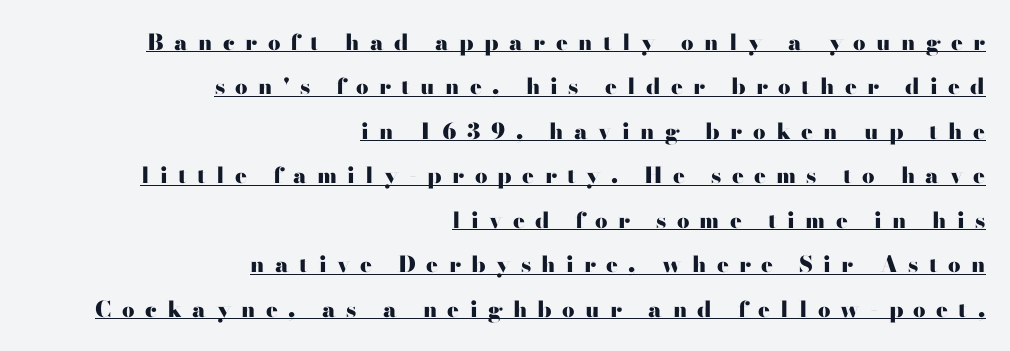
The image shows 22 px bold type, upright; set right-aligned, loose line spacing (2.02x), unusually wide letter spacing (+0.47 em), underlined.
